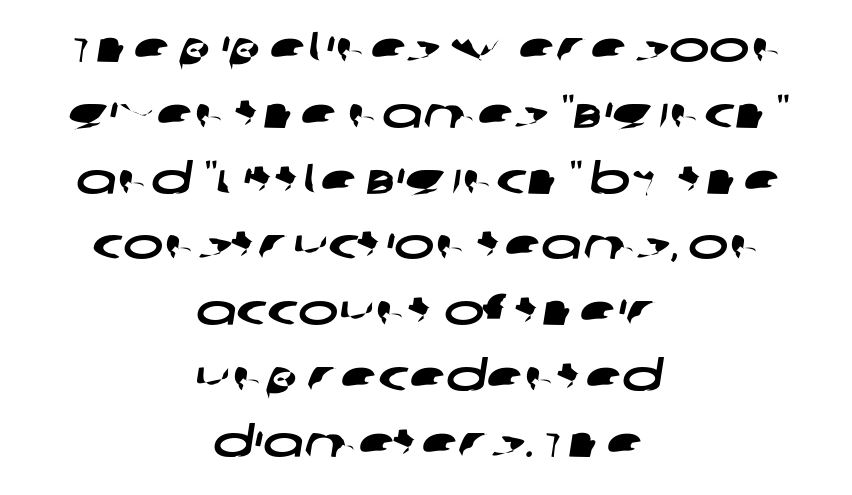
You could call the tracking neutral — neither tight nor loose. Stroke terminals: plain, sans-serif. Every row of glyphs is offset so its center matches the block's center. The strip under each line holds only bare page.
